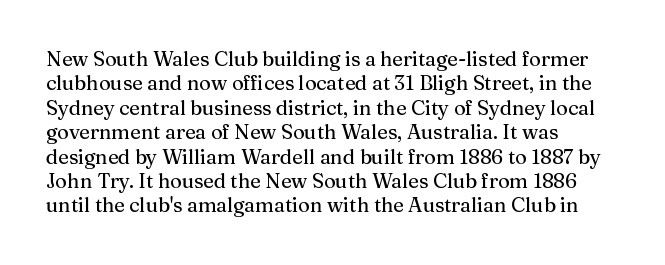
{"italic": "no", "underline": "no", "align": "left", "line_spacing_ratio": 1.22, "letter_spacing": "normal", "letter_spacing_em": 0.0, "glyph_px": 20}
